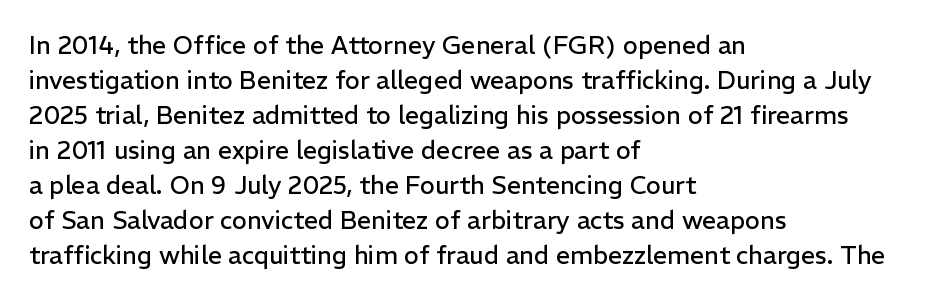
The image shows 25 px text type, upright; set left-aligned, normal line spacing (1.4x), normal letter spacing, not underlined.
